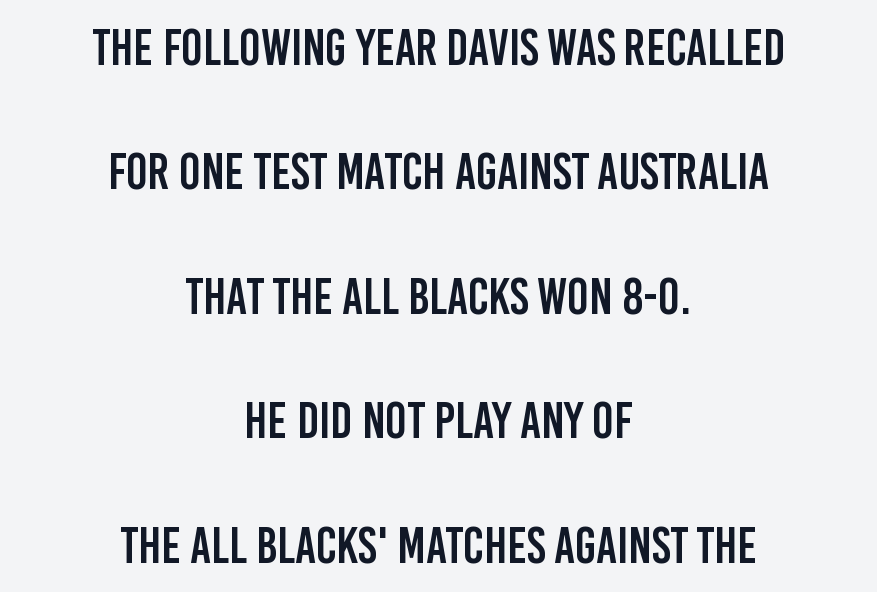
Each letter keeps its own natural width here, so spacing adapts to shape. The lines are quadded center. A typesetter would label this face a sans. Descender tails drop into unmarked territory. Letter spacing: default. Every stem runs plumb, perpendicular to the baseline.
